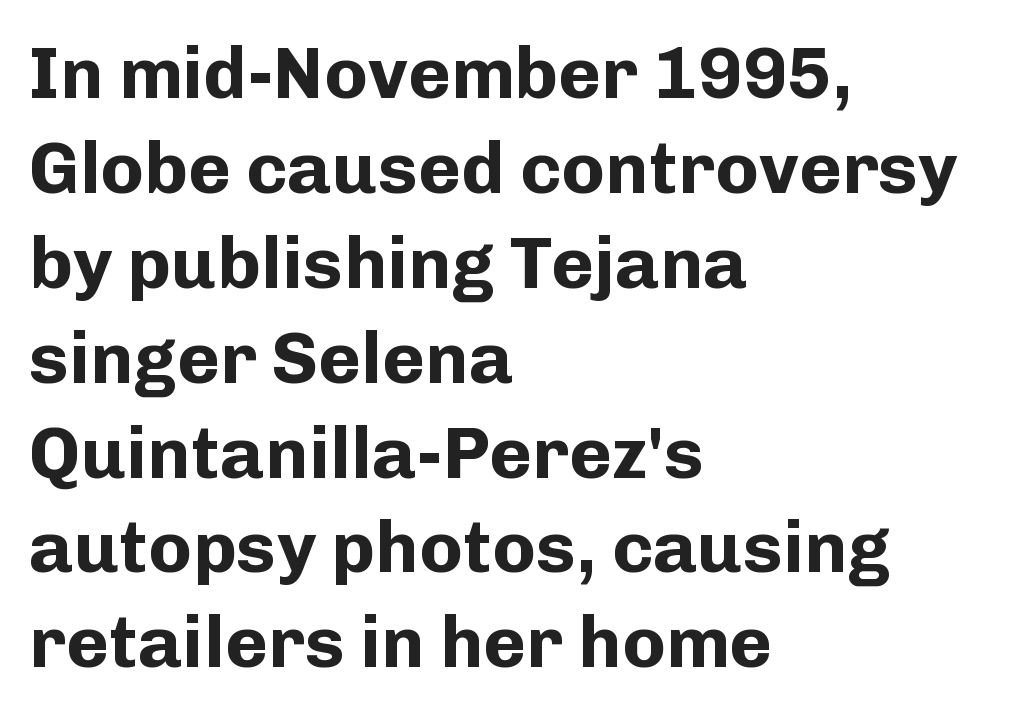
Each new line begins a customary step beneath the previous one. The glyphs in this specimen are sans serif. The passage shown is typed in a proportional face where columns would drift. Posture: upright roman. Any mark beneath the type? The region is blank.
